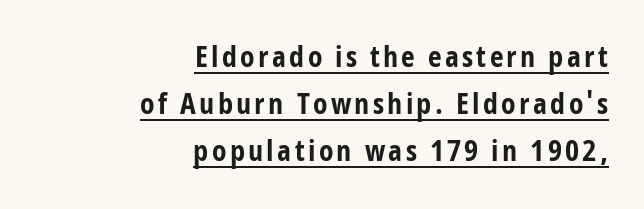
Q: Is the text bold? A: Yes.
Q: Is the text italic (slanted)? A: No, it is upright.
Q: Is the typeface a serif or a sans-serif typeface? A: Sans-serif.
Q: Is the text underlined? A: Yes.
Q: How is the paragraph aligned? A: Right-aligned.
Q: Is the spacing between lines tight, normal or loose? A: Normal.
Q: Width (condensed, normal, or wide)? A: Condensed.
Q: Stroke contrast? A: Low.
Q: x-height? A: Medium.
Q: Monospaced? A: No.
